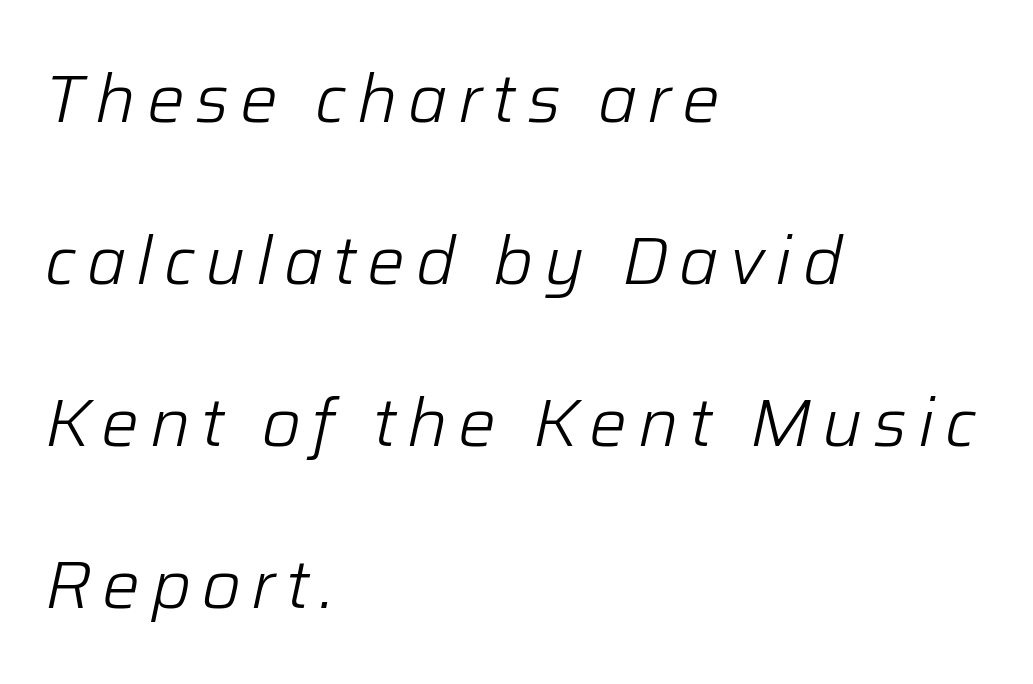
{"italic": "yes", "lean": "right", "slant_degrees": 12, "bold": "no", "weight": "light", "width": "normal", "stroke_contrast": "low", "x_height": "medium", "monospaced": "no", "underline": "no", "align": "left", "line_spacing": "loose", "line_spacing_ratio": 2.42, "glyph_px": 67}
